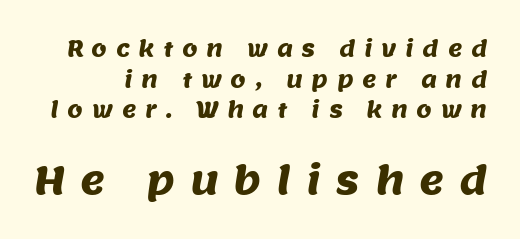
Q: Is the typeface a serif or a sans-serif typeface? A: Sans-serif.
Q: Is the text underlined? A: No.
Q: Is the spacing between letters normal or unusually wide? A: Unusually wide.
Q: Is the spacing between lines tight, normal or loose? A: Normal.
Q: Which block of text is set in a larger size, the first (top) or the second (bottom)? A: The second (bottom) one.
Q: Width (condensed, normal, or wide)? A: Normal.
Q: Stroke contrast? A: Medium.
Q: x-height? A: Large.
Q: Monospaced? A: No.
